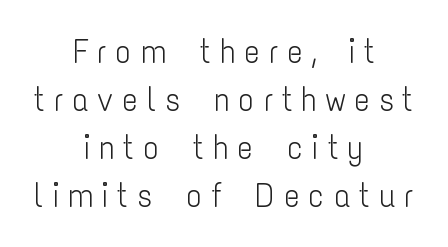
Q: Is the text bold? A: No.
Q: Is the text italic (slanted)? A: No, it is upright.
Q: Is the typeface a serif or a sans-serif typeface? A: Sans-serif.
Q: Is the text underlined? A: No.
Q: How is the paragraph aligned? A: Centered.
Q: Is the spacing between letters normal or unusually wide? A: Unusually wide.
Q: Is the spacing between lines tight, normal or loose? A: Normal.
Q: Width (condensed, normal, or wide)? A: Condensed.
Q: Stroke contrast? A: Low.
Q: x-height? A: Medium.
Q: Monospaced? A: No.
